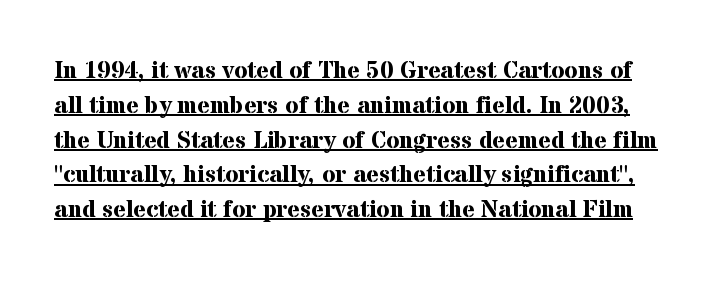
Q: Is the text bold? A: Yes.
Q: Is the text italic (slanted)? A: No, it is upright.
Q: Is the text underlined? A: Yes.
Q: Is the spacing between letters normal or unusually wide? A: Normal.
Q: Is the spacing between lines tight, normal or loose? A: Normal.
